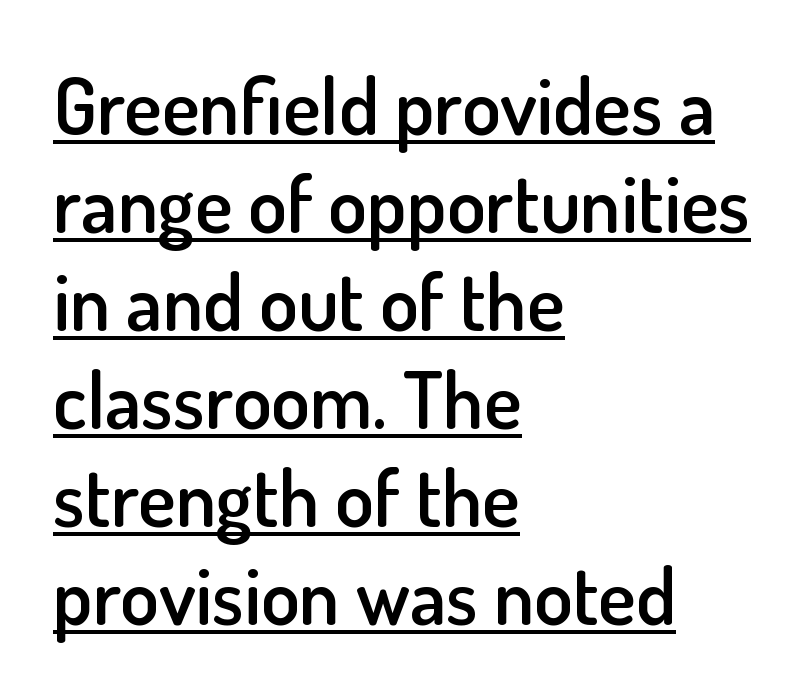
Letter spacing: default. Grotesque or geometric, the face here clearly has no serifs. Think of a printed novel: that variable character pitch is what you see here. The lettering holds an erect, upright posture throughout.
